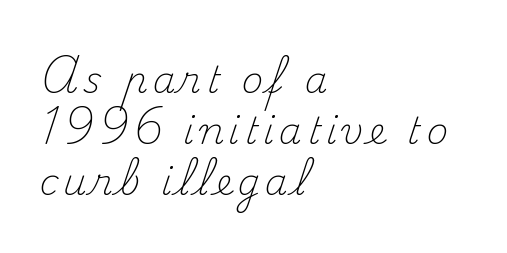
{"serif": "yes", "bold": "no", "weight": "light", "width": "normal", "stroke_contrast": "medium", "x_height": "small", "monospaced": "no", "underline": "no", "align": "left", "line_spacing": "normal", "line_spacing_ratio": 1.38, "glyph_px": 37}
